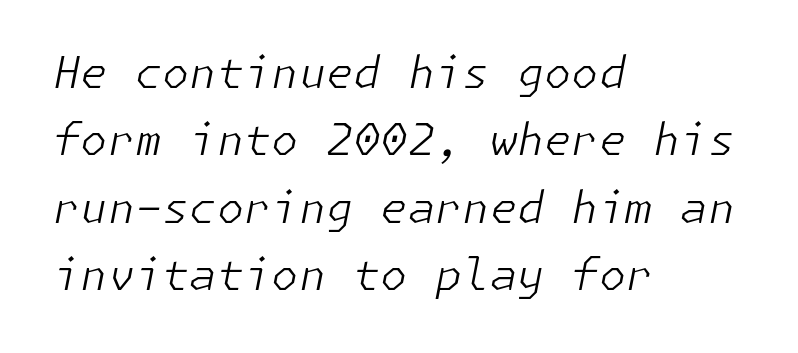
Q: Is the text bold? A: No.
Q: Is the text italic (slanted)? A: Yes, it leans right by about 11 degrees.
Q: Is the text underlined? A: No.
Q: How is the paragraph aligned? A: Left-aligned.
Q: Is the spacing between letters normal or unusually wide? A: Normal.
Q: Is the spacing between lines tight, normal or loose? A: Normal.
Q: Width (condensed, normal, or wide)? A: Normal.
Q: Stroke contrast? A: Low.
Q: x-height? A: Medium.
